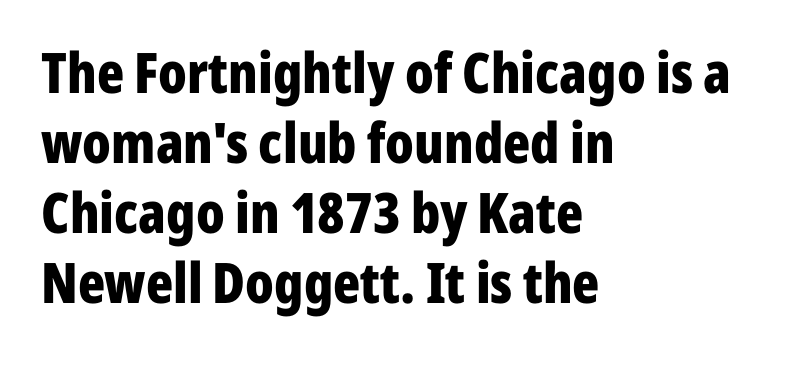
The image shows 56 px bold, condensed sans-serif type, upright; set left-aligned, normal line spacing (1.25x), normal letter spacing, not underlined; low stroke contrast and a medium x-height.
